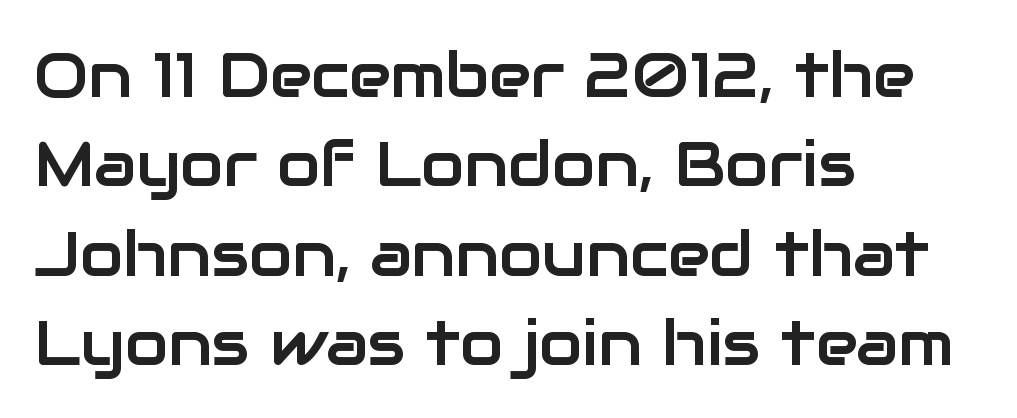
{"serif": "no", "italic": "no", "width": "normal", "stroke_contrast": "low", "x_height": "medium", "monospaced": "no", "underline": "no", "align": "left", "line_spacing": "normal", "line_spacing_ratio": 1.42, "letter_spacing": "normal", "letter_spacing_em": 0.0, "glyph_px": 63}
